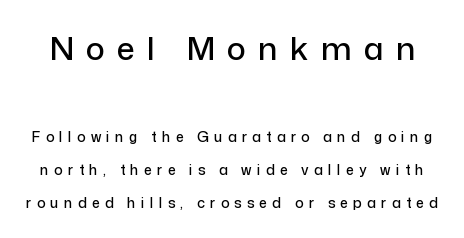
Q: Is the text italic (slanted)? A: No, it is upright.
Q: Is the typeface a serif or a sans-serif typeface? A: Sans-serif.
Q: Is the text underlined? A: No.
Q: Is the spacing between letters normal or unusually wide? A: Unusually wide.
Q: Is the spacing between lines tight, normal or loose? A: Loose.
Q: Which block of text is set in a larger size, the first (top) or the second (bottom)? A: The first (top) one.
Q: Width (condensed, normal, or wide)? A: Normal.
Q: Stroke contrast? A: Low.
Q: x-height? A: Medium.
Q: Monospaced? A: No.
